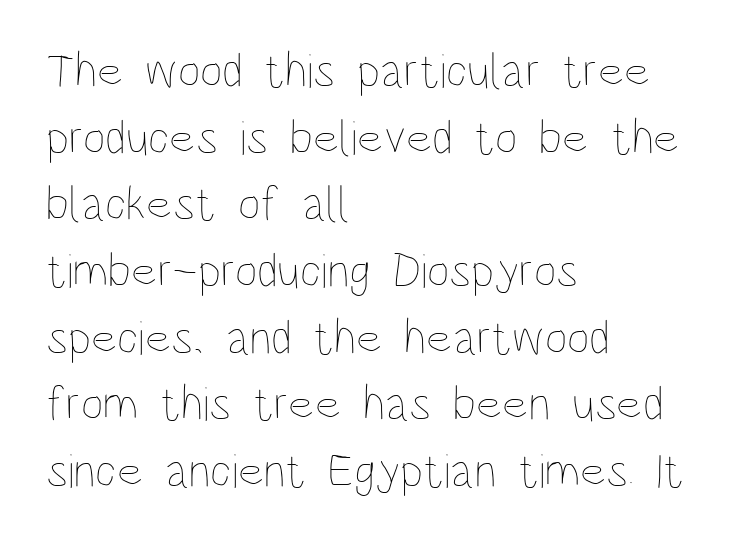
Look at the tracking — it's just the regular setting, nothing added. Italic: no, the glyphs are upright roman. The weight would be labelled regular, book, light, or lighter still. These lines sit exactly where default settings would place them. Descenders hang freely into open space. A student would call this left alignment; a typographer would say flush left, rag right.
